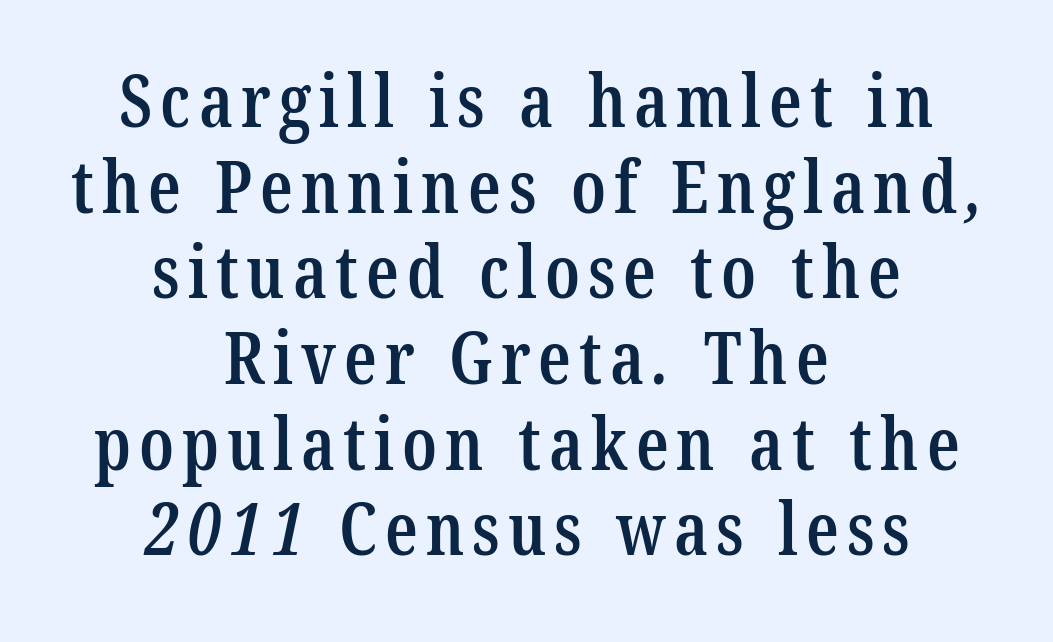
{"serif": "yes", "bold": "semi", "weight": "semibold", "width": "condensed", "stroke_contrast": "low", "x_height": "medium", "monospaced": "no", "underline": "no", "align": "center", "line_spacing_ratio": 1.19, "glyph_px": 72}
